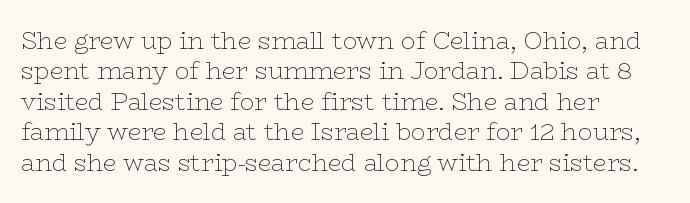
{"italic": "no", "bold": "no", "underline": "no", "align": "left", "line_spacing": "normal", "line_spacing_ratio": 1.27, "letter_spacing": "normal", "letter_spacing_em": 0.0, "glyph_px": 24}
